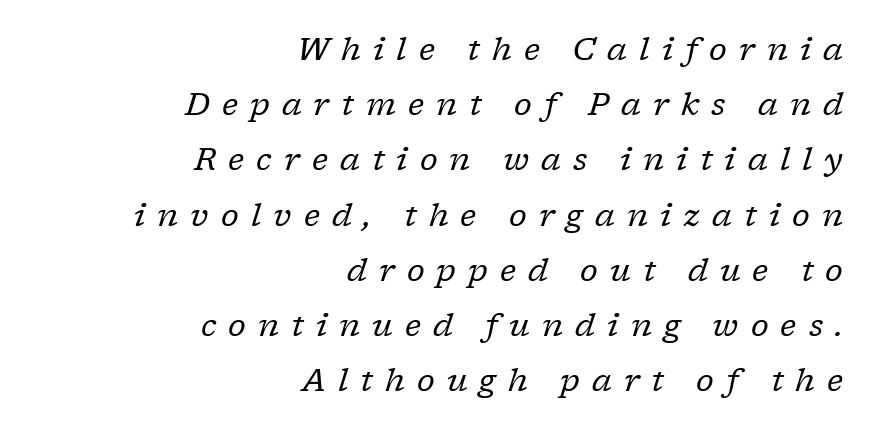
Q: Is the text bold? A: No.
Q: Is the text italic (slanted)? A: Yes, it leans right by about 17 degrees.
Q: Is the typeface a serif or a sans-serif typeface? A: Serif.
Q: Is the text underlined? A: No.
Q: How is the paragraph aligned? A: Right-aligned.
Q: Is the spacing between letters normal or unusually wide? A: Unusually wide.
Q: Width (condensed, normal, or wide)? A: Normal.
Q: Stroke contrast? A: Low.
Q: x-height? A: Medium.
Q: Monospaced? A: No.
